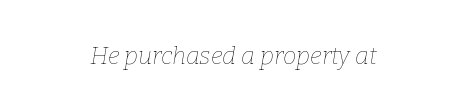
Q: Is the text bold? A: No.
Q: Is the text italic (slanted)? A: Yes, it leans right by about 9 degrees.
Q: Is the text underlined? A: No.
Q: How is the paragraph aligned? A: Centered.
Q: Is the spacing between letters normal or unusually wide? A: Normal.
